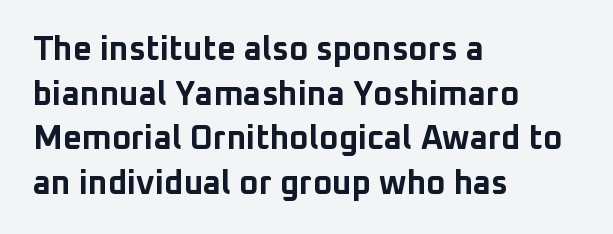
{"serif": "no", "italic": "no", "bold": "yes", "weight": "bold", "width": "normal", "stroke_contrast": "low", "x_height": "medium", "monospaced": "no", "underline": "no", "align": "left", "line_spacing": "normal", "line_spacing_ratio": 1.35, "letter_spacing": "normal", "letter_spacing_em": 0.0, "glyph_px": 33}
